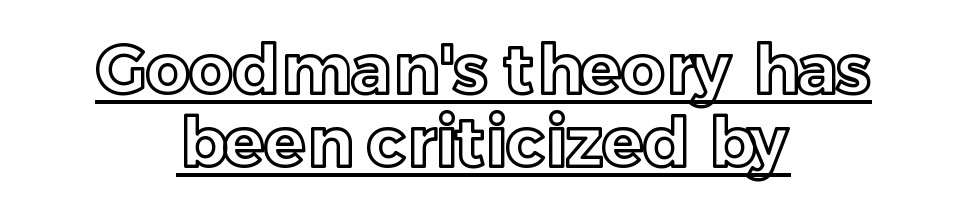
Q: Is the text italic (slanted)? A: No, it is upright.
Q: Is the text underlined? A: Yes.
Q: How is the paragraph aligned? A: Centered.
Q: Is the spacing between letters normal or unusually wide? A: Normal.
Q: Is the spacing between lines tight, normal or loose? A: Tight.
Q: Width (condensed, normal, or wide)? A: Normal.
Q: x-height? A: Medium.
Q: Monospaced? A: No.
